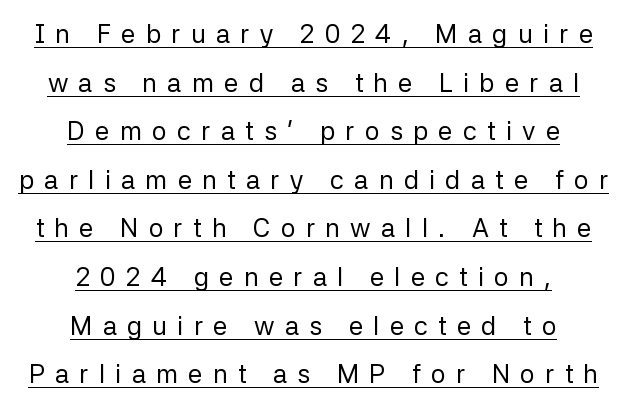
The image shows 26 px text type, upright; set centered, line spacing 1.87x, unusually wide letter spacing (+0.39 em), underlined.
